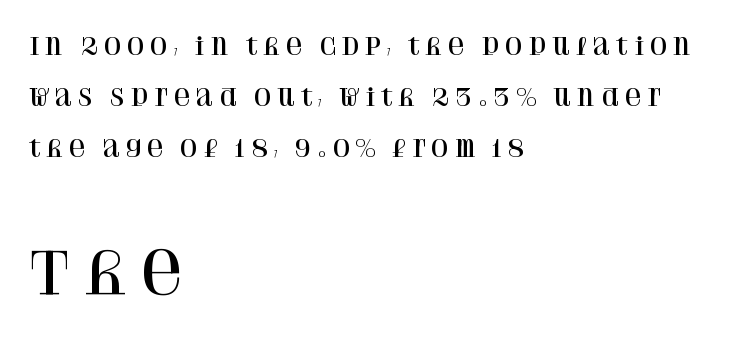
{"serif": "yes", "italic": "no", "width": "normal", "stroke_contrast": "high", "x_height": "large", "monospaced": "no", "underline": "no", "align": "left", "line_spacing": "loose", "line_spacing_ratio": 2.21, "larger_block": "second", "size_ratio": 2.52, "glyph_px": 58}
